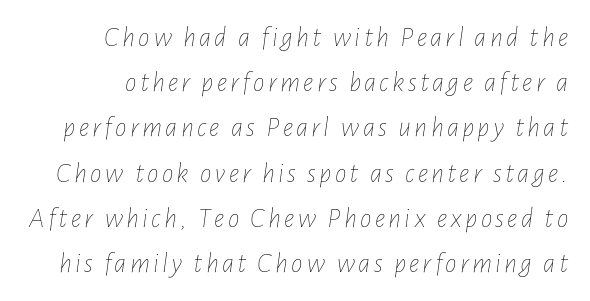
{"italic": "yes", "lean": "right", "slant_degrees": 7, "bold": "no", "weight": "thin", "width": "condensed", "stroke_contrast": "low", "x_height": "medium", "monospaced": "no", "underline": "no", "align": "right", "line_spacing": "normal", "line_spacing_ratio": 1.56, "glyph_px": 29}
